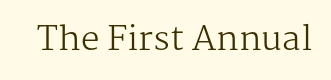
This sample uses plain, unmodified letter spacing. Old-style or modern, the face here clearly has serifs. The space beneath each line is pristine and unruled. A typesetter would call this proportional, since set widths differ per character. Do the letters lean? They stand straight. This reads as an unemphasized weight, regular at the heaviest.
